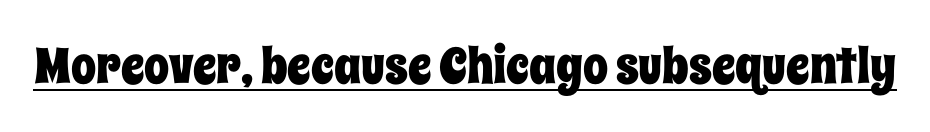
The image shows 50 px condensed type, upright; set normal letter spacing, underlined; low stroke contrast and a large x-height.
